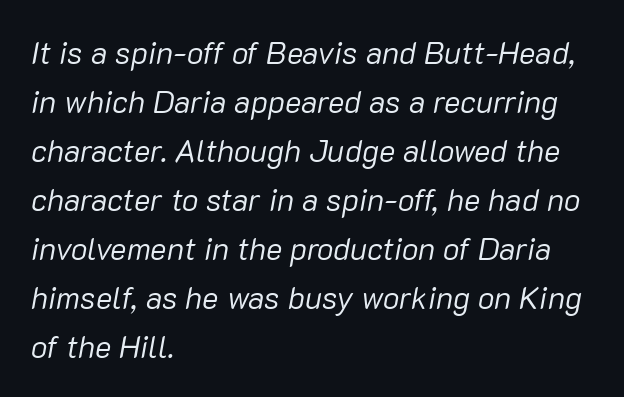
{"italic": "yes", "lean": "right", "slant_degrees": 10, "bold": "no", "weight": "regular", "width": "normal", "stroke_contrast": "low", "x_height": "medium", "monospaced": "no", "underline": "no", "align": "left", "line_spacing": "normal", "line_spacing_ratio": 1.58, "letter_spacing": "normal", "letter_spacing_em": 0.0, "glyph_px": 31}
